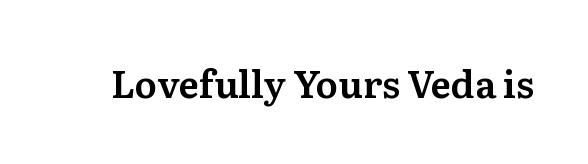
Q: Is the text italic (slanted)? A: No, it is upright.
Q: Is the typeface a serif or a sans-serif typeface? A: Serif.
Q: Is the text underlined? A: No.
Q: Is the spacing between letters normal or unusually wide? A: Normal.
Q: Width (condensed, normal, or wide)? A: Normal.
Q: Stroke contrast? A: Medium.
Q: x-height? A: Medium.
Q: Monospaced? A: No.
